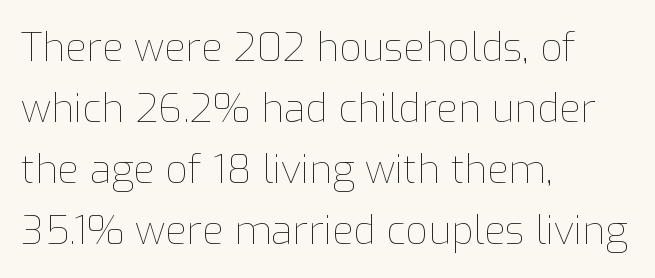
Observe the ordinary spacing: letters are neighbours, not strangers. The lettering holds an erect, upright posture throughout. No chunkiness to these letters — they're not bold. The vertical gap from one line to the next is medium.
